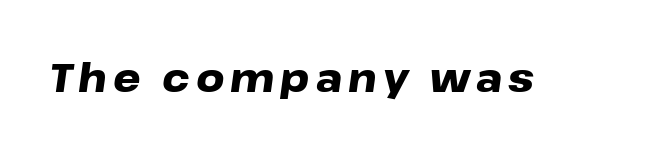
The image shows 39 px heavy, wide type, italic (leaning right); set not underlined; low stroke contrast and a medium x-height.
